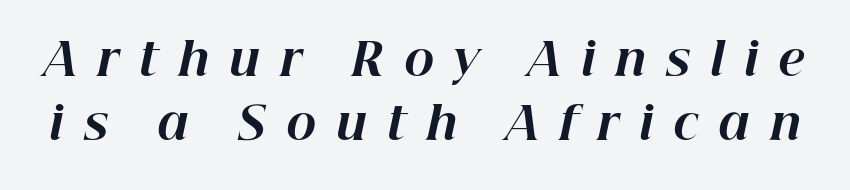
{"italic": "yes", "lean": "right", "slant_degrees": 12, "bold": "yes", "weight": "bold", "width": "normal", "stroke_contrast": "high", "x_height": "medium", "monospaced": "no", "underline": "no", "line_spacing": "normal", "line_spacing_ratio": 1.43, "letter_spacing": "wide", "letter_spacing_em": 0.44, "glyph_px": 45}
